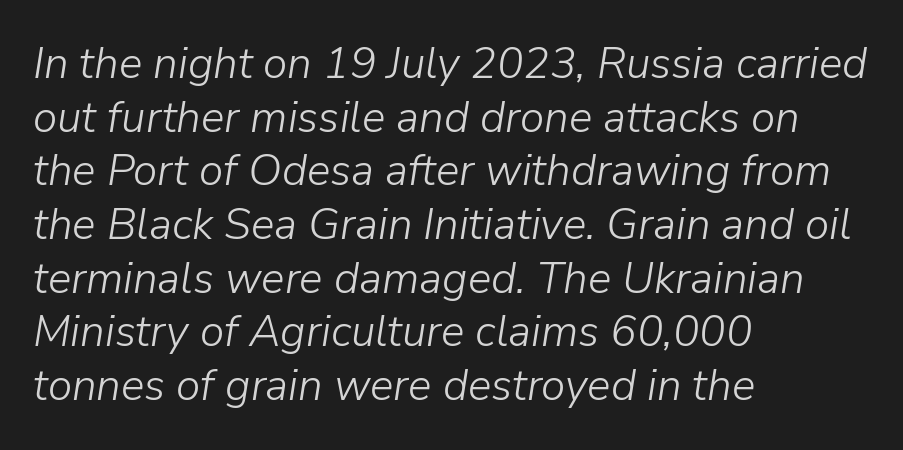
This sample uses plain, unmodified letter spacing. The rendering uses natural spacing where letterforms have individual widths. The gap between lines stays unmarked. The compositor pushed each line to the left boundary. The weight tops out at a normal text grade.
